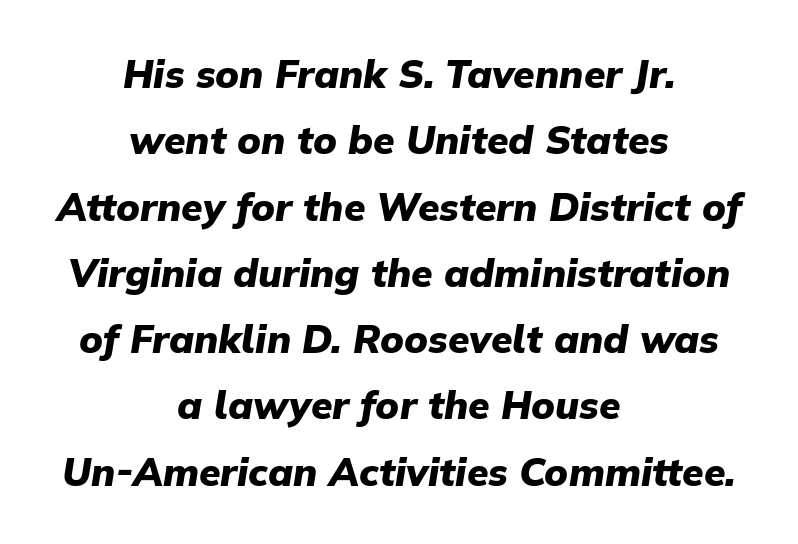
In terms of letterspacing, this is plain default setting. Spacing verdict: proportional, widths tailored to each character. If you folded the block vertically in half, each line would mirror itself in length. Nobody drew a line under any word here. Set as a true bold cut, around the 700 mark. The vertical gap from one line to the next is medium.
